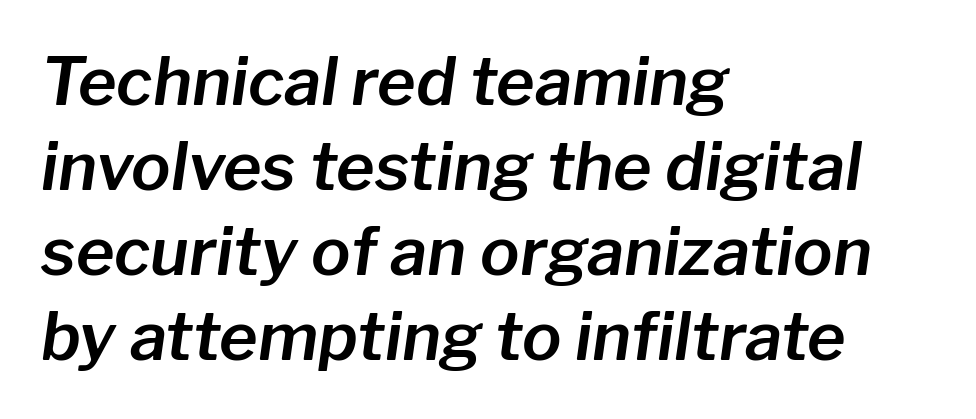
{"italic": "yes", "lean": "right", "slant_degrees": 8, "width": "normal", "stroke_contrast": "low", "x_height": "medium", "monospaced": "no", "underline": "no", "align": "left", "line_spacing": "normal", "line_spacing_ratio": 1.29, "letter_spacing": "normal", "letter_spacing_em": 0.0, "glyph_px": 66}
